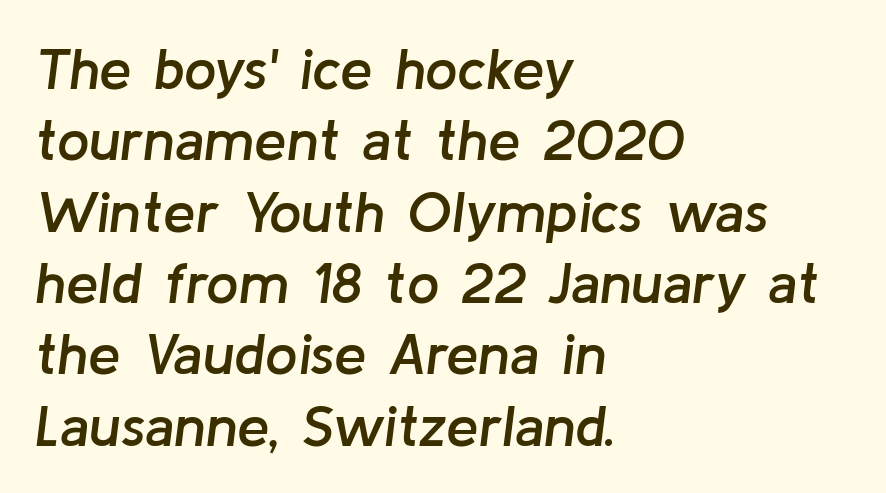
Q: Is the text bold? A: Semi-bold.
Q: Is the text italic (slanted)? A: Yes, it leans right by about 8 degrees.
Q: Is the text underlined? A: No.
Q: How is the paragraph aligned? A: Left-aligned.
Q: Is the spacing between letters normal or unusually wide? A: Normal.
Q: Width (condensed, normal, or wide)? A: Normal.
Q: Stroke contrast? A: Low.
Q: x-height? A: Medium.
Q: Monospaced? A: No.
